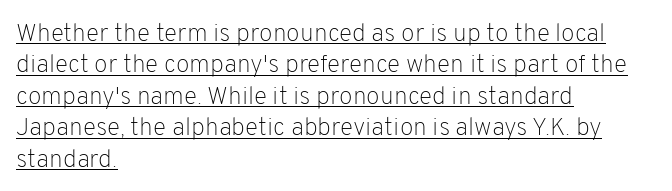
These lines keep a tight, regular rhythm from letter to letter. When letters stand straight like this, we call the style roman or upright. The block of text has a typical density, with ordinary space between rows. Each stroke keeps to a modest, everyday thickness or less. In CSS terms this would be text-align: left. Glance below the letters and you will spot a drawn line.
